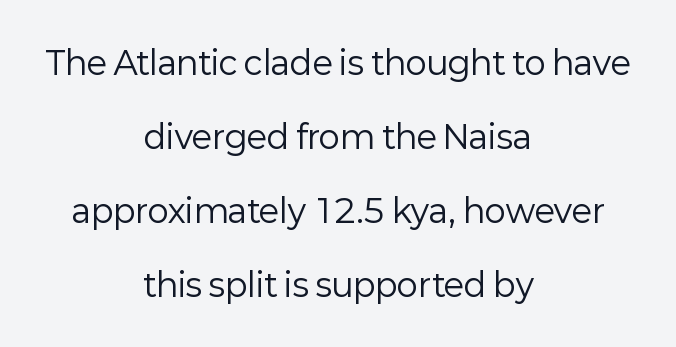
Q: Is the text bold? A: No.
Q: Is the text italic (slanted)? A: No, it is upright.
Q: Is the typeface a serif or a sans-serif typeface? A: Sans-serif.
Q: Is the text underlined? A: No.
Q: How is the paragraph aligned? A: Centered.
Q: Is the spacing between letters normal or unusually wide? A: Normal.
Q: Is the spacing between lines tight, normal or loose? A: Loose.
Q: Width (condensed, normal, or wide)? A: Normal.
Q: Stroke contrast? A: Low.
Q: x-height? A: Medium.
Q: Monospaced? A: No.
